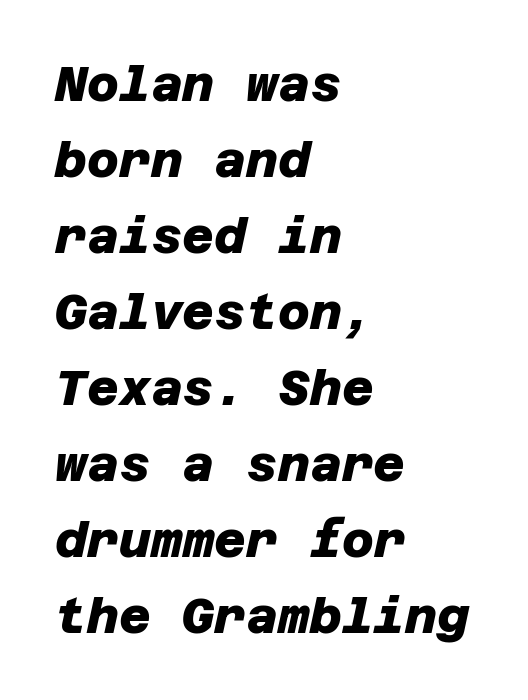
Q: Is the text bold? A: Yes.
Q: Is the typeface a serif or a sans-serif typeface? A: Sans-serif.
Q: Is the text underlined? A: No.
Q: How is the paragraph aligned? A: Left-aligned.
Q: Is the spacing between letters normal or unusually wide? A: Normal.
Q: Is the spacing between lines tight, normal or loose? A: Normal.
Q: Width (condensed, normal, or wide)? A: Normal.
Q: Stroke contrast? A: Low.
Q: x-height? A: Large.
